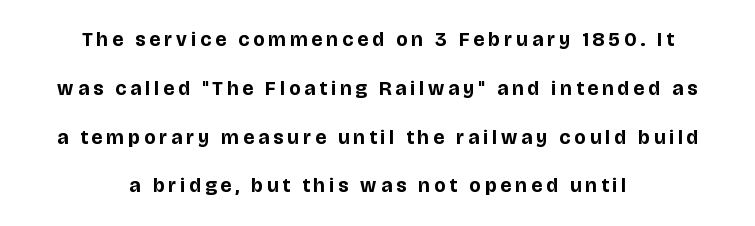
A roman cut, with each character standing at attention. Nobody drew a line under any word here. Typesetter's note: full bold, strokes at maximum text heaviness. Horizontally, the lines are justified to the midpoint only.
